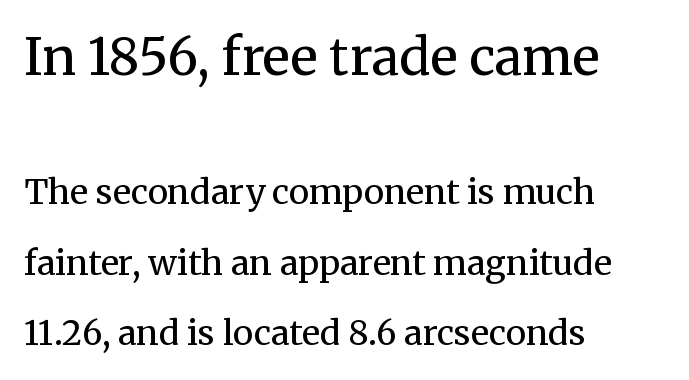
{"serif": "yes", "italic": "no", "bold": "no", "weight": "regular", "width": "normal", "stroke_contrast": "medium", "x_height": "medium", "monospaced": "no", "underline": "no", "align": "left", "line_spacing": "loose", "line_spacing_ratio": 2.07, "letter_spacing": "normal", "letter_spacing_em": 0.0, "larger_block": "first", "size_ratio": 1.5, "glyph_px": 51}
